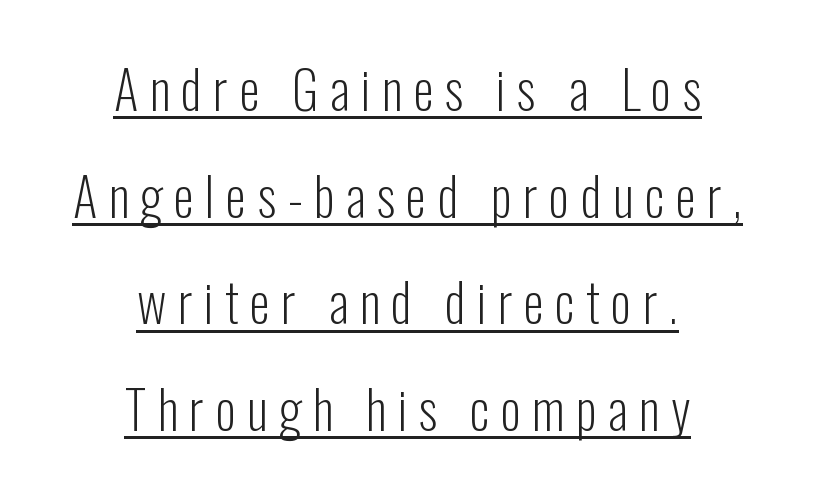
Between one letter and the next there's a generous, obvious gap. The lettering stays uniformly vertical, giving the passage a roman look. Ink coverage per letter is moderate at most. Rows of type keep a wide berth in the vertical direction.
